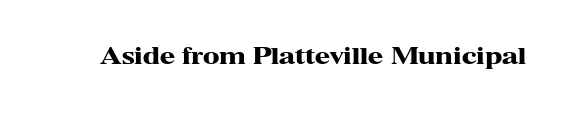
The image shows 22 px bold type, upright; set normal letter spacing, not underlined.
